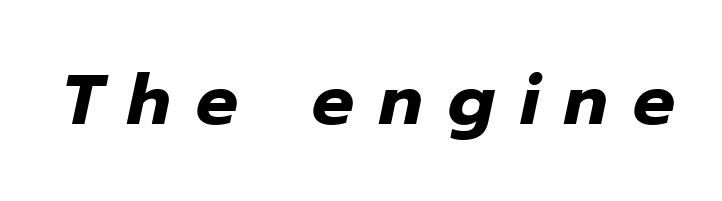
Q: Is the text bold? A: Yes.
Q: Is the text italic (slanted)? A: Yes, it leans right by about 12 degrees.
Q: Is the text underlined? A: No.
Q: Is the spacing between letters normal or unusually wide? A: Unusually wide.
Q: Width (condensed, normal, or wide)? A: Normal.
Q: Stroke contrast? A: Low.
Q: x-height? A: Medium.
Q: Monospaced? A: No.
